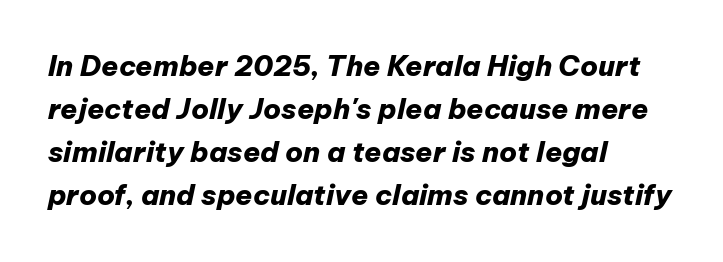
The image shows 28 px heavy type, italic (leaning right); set left-aligned, normal line spacing (1.54x), normal letter spacing, not underlined; low stroke contrast and a medium x-height.
